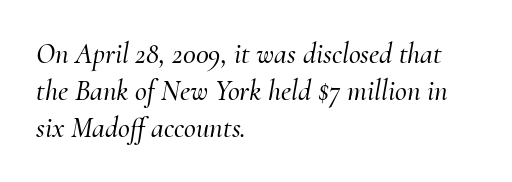
The passage shown is typed in a proportional face where columns would drift. Each letter's strokes conclude with small projecting serifs. Regarding leading, the lines here are spaced in the standard way. These lines were composed using italics. Notice how the passage keeps a crisp vertical edge on the left only. Check under the words: just untouched page.
